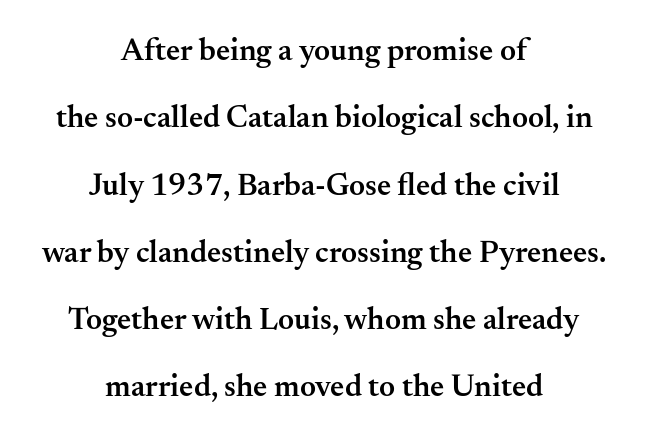
Vertically, the passage feels expansive, rows floating well apart. Has an underline been added? It has not. The face used here is rendered with its standard letterfit. If you folded the block vertically in half, each line would mirror itself in length.
